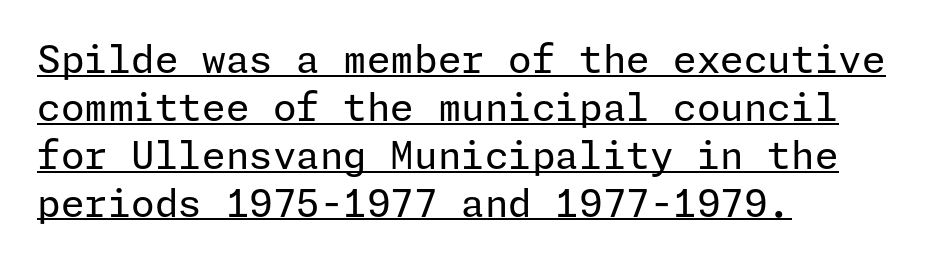
Q: Is the text bold? A: No.
Q: Is the text italic (slanted)? A: No, it is upright.
Q: Is the typeface a serif or a sans-serif typeface? A: Sans-serif.
Q: Is the text underlined? A: Yes.
Q: How is the paragraph aligned? A: Left-aligned.
Q: Is the spacing between letters normal or unusually wide? A: Normal.
Q: Is the spacing between lines tight, normal or loose? A: Normal.
Q: Width (condensed, normal, or wide)? A: Normal.
Q: Stroke contrast? A: Low.
Q: x-height? A: Medium.
